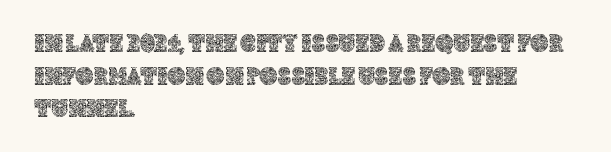
The tracking reads as untouched default to a designer's eye. Has an underline been added? It has not. Where is the straight margin? On the left. A typesetter would call this leading conventional body-copy spacing.
